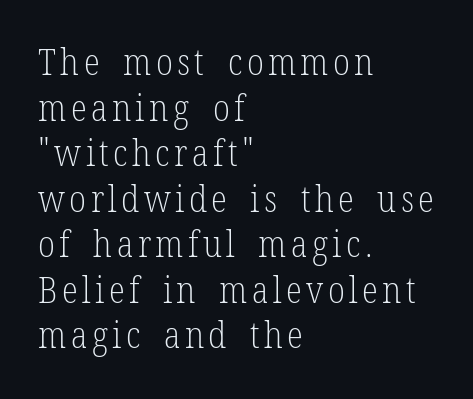
{"serif": "yes", "italic": "no", "bold": "no", "weight": "light", "width": "condensed", "stroke_contrast": "low", "x_height": "medium", "monospaced": "no", "underline": "no", "align": "left", "line_spacing_ratio": 1.23, "glyph_px": 37}
